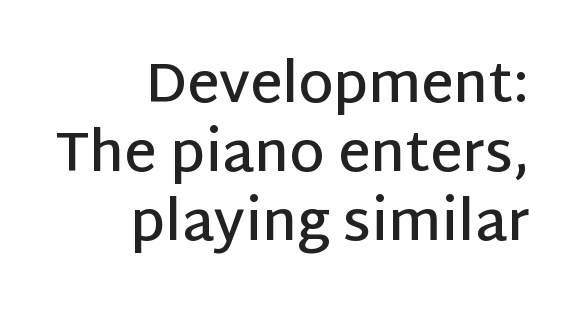
The image shows 56 px semibold sans-serif type, upright; set right-aligned, line spacing 1.23x, normal letter spacing, not underlined; low stroke contrast and a large x-height.
